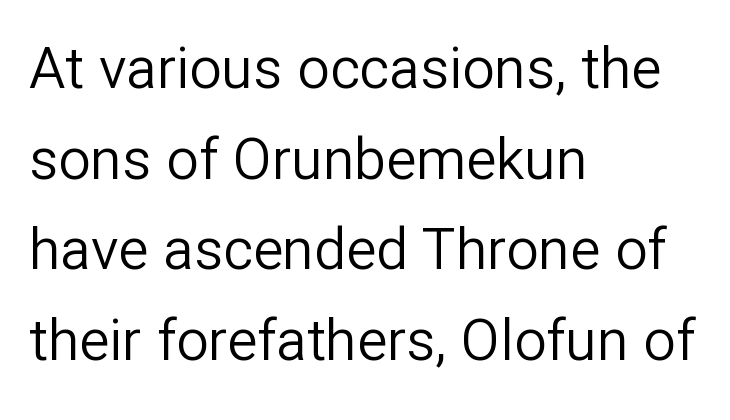
{"serif": "no", "italic": "no", "bold": "no", "weight": "regular", "width": "normal", "stroke_contrast": "low", "x_height": "medium", "monospaced": "no", "underline": "no", "align": "left", "line_spacing": "normal", "line_spacing_ratio": 1.59, "letter_spacing": "normal", "letter_spacing_em": 0.0, "glyph_px": 57}
